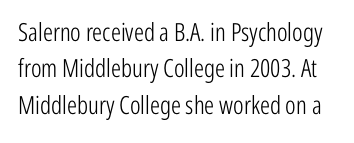
Q: Is the text bold? A: No.
Q: Is the text italic (slanted)? A: No, it is upright.
Q: Is the text underlined? A: No.
Q: Is the spacing between letters normal or unusually wide? A: Normal.
Q: Is the spacing between lines tight, normal or loose? A: Normal.
